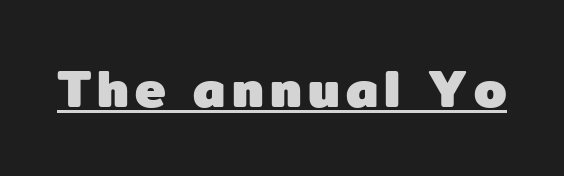
{"serif": "no", "italic": "no", "bold": "yes", "weight": "heavy", "width": "normal", "stroke_contrast": "low", "x_height": "medium", "monospaced": "no", "underline": "yes", "glyph_px": 52}
